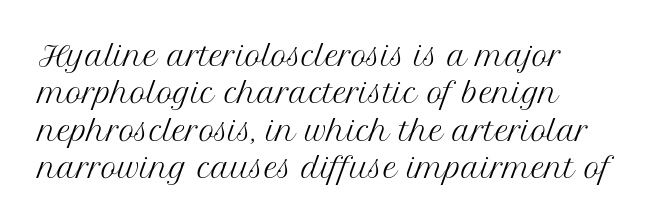
Interline gaps are of average width in this sample. Inter-character spacing is left at the font's built-in metrics. Words float on clear page, feet unadorned. Each line starts at the same left margin while the right side varies.
